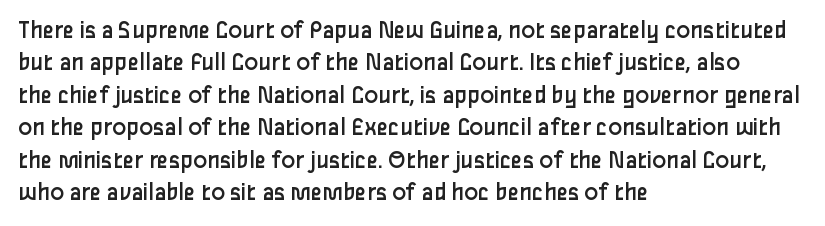
The image shows 26 px text type, upright; set left-aligned, normal line spacing (1.25x), normal letter spacing, not underlined.
